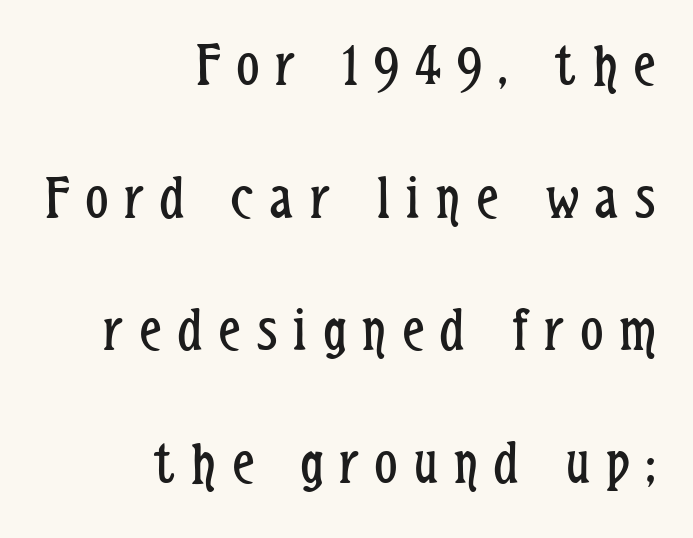
The image shows 62 px regular-weight, condensed sans-serif type, upright; set right-aligned, loose line spacing (2.14x), unusually wide letter spacing (+0.27 em), not underlined; low stroke contrast and a medium x-height.
